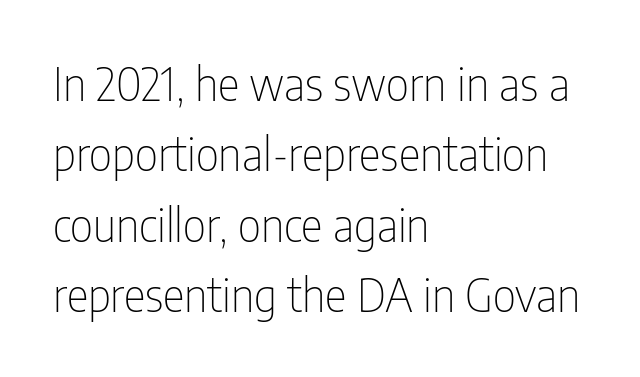
A typesetter would mark this as roman, not italic. Character widths vary here, with narrow letters taking less room than wide ones. The glyphs are unaccompanied by any horizontal stroke below them. Are there feet on the stems? There aren't — it's a sans.
